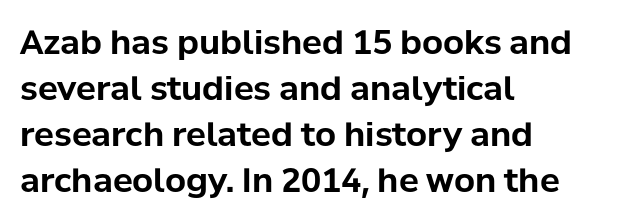
The image shows 33 px bold sans-serif type, upright; set left-aligned, normal line spacing (1.39x), normal letter spacing, not underlined; low stroke contrast and a medium x-height.
